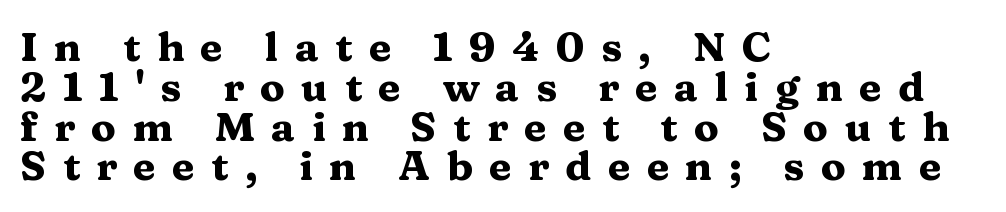
The image shows 41 px heavy, wide serif type, upright; set left-aligned, tight line spacing (0.97x), unusually wide letter spacing (+0.4 em), not underlined; medium stroke contrast and a medium x-height.
